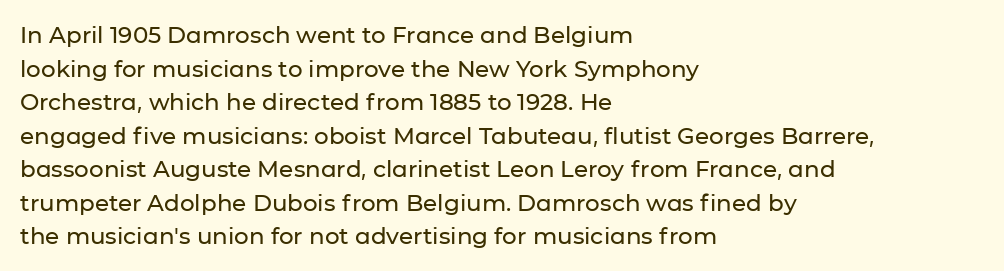
Q: Is the text italic (slanted)? A: No, it is upright.
Q: Is the text underlined? A: No.
Q: How is the paragraph aligned? A: Left-aligned.
Q: Is the spacing between letters normal or unusually wide? A: Normal.
Q: Is the spacing between lines tight, normal or loose? A: Normal.
